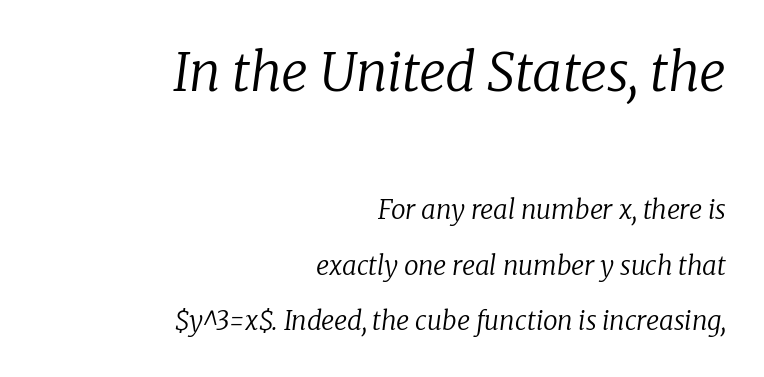
Q: Is the text bold? A: No.
Q: Is the text italic (slanted)? A: Yes, it leans right by about 8 degrees.
Q: Is the typeface a serif or a sans-serif typeface? A: Serif.
Q: Is the text underlined? A: No.
Q: How is the paragraph aligned? A: Right-aligned.
Q: Is the spacing between letters normal or unusually wide? A: Normal.
Q: Is the spacing between lines tight, normal or loose? A: Loose.
Q: Which block of text is set in a larger size, the first (top) or the second (bottom)? A: The first (top) one.
Q: Width (condensed, normal, or wide)? A: Normal.
Q: Stroke contrast? A: Low.
Q: x-height? A: Medium.
Q: Monospaced? A: No.
